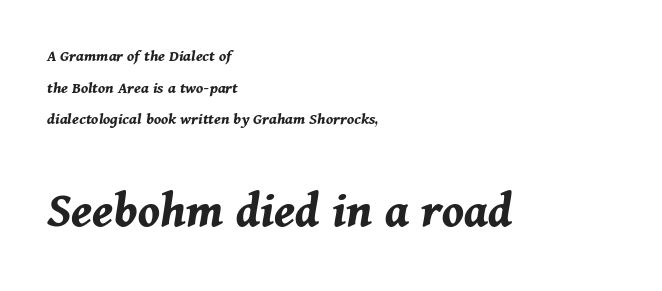
The image shows 52 px bold type, italic (leaning right); set left-aligned, line spacing 1.86x, normal letter spacing, not underlined; the second (bottom) block is 3.06x larger; medium stroke contrast and a medium x-height.
